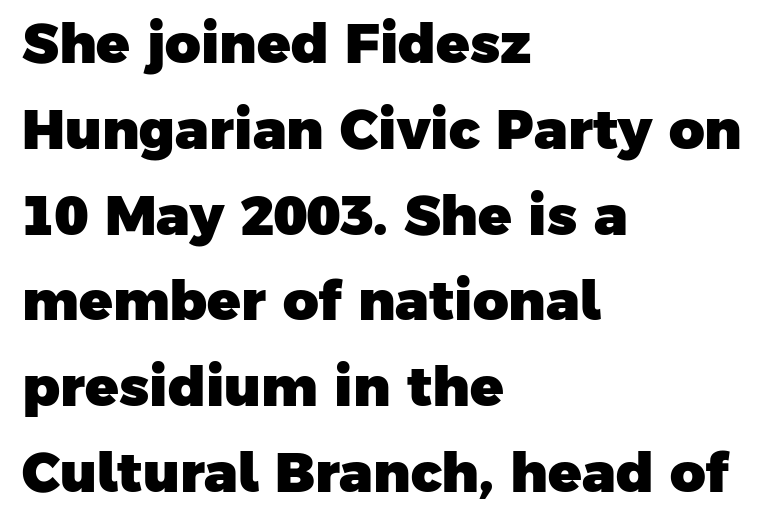
The image shows 55 px heavy sans-serif type; set left-aligned, normal line spacing (1.56x), normal letter spacing, not underlined; low stroke contrast and a medium x-height.
